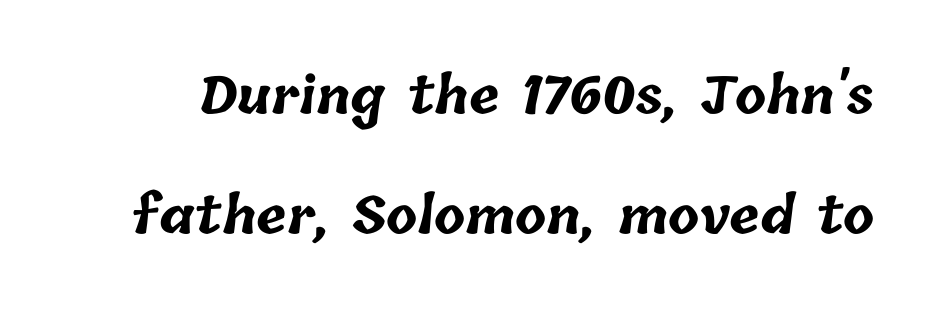
Q: Is the text bold? A: Yes.
Q: Is the text underlined? A: No.
Q: Is the spacing between letters normal or unusually wide? A: Normal.
Q: Is the spacing between lines tight, normal or loose? A: Loose.
Q: Width (condensed, normal, or wide)? A: Normal.
Q: Stroke contrast? A: Low.
Q: x-height? A: Medium.
Q: Monospaced? A: No.
